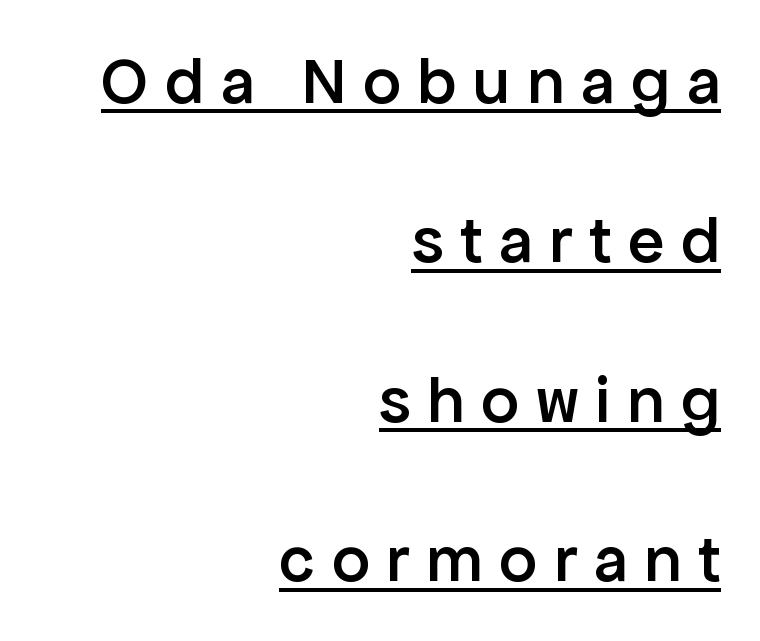
Q: Is the text bold? A: Semi-bold.
Q: Is the text italic (slanted)? A: No, it is upright.
Q: Is the typeface a serif or a sans-serif typeface? A: Sans-serif.
Q: Is the text underlined? A: Yes.
Q: How is the paragraph aligned? A: Right-aligned.
Q: Is the spacing between letters normal or unusually wide? A: Unusually wide.
Q: Is the spacing between lines tight, normal or loose? A: Loose.
Q: Width (condensed, normal, or wide)? A: Normal.
Q: Stroke contrast? A: Low.
Q: x-height? A: Medium.
Q: Monospaced? A: No.
